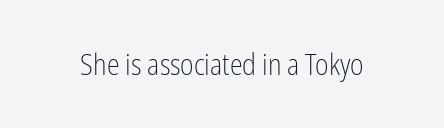
Q: Is the text bold? A: No.
Q: Is the text italic (slanted)? A: No, it is upright.
Q: Is the typeface a serif or a sans-serif typeface? A: Sans-serif.
Q: Is the text underlined? A: No.
Q: Is the spacing between letters normal or unusually wide? A: Normal.
Q: Width (condensed, normal, or wide)? A: Condensed.
Q: Stroke contrast? A: Low.
Q: x-height? A: Medium.
Q: Monospaced? A: No.
